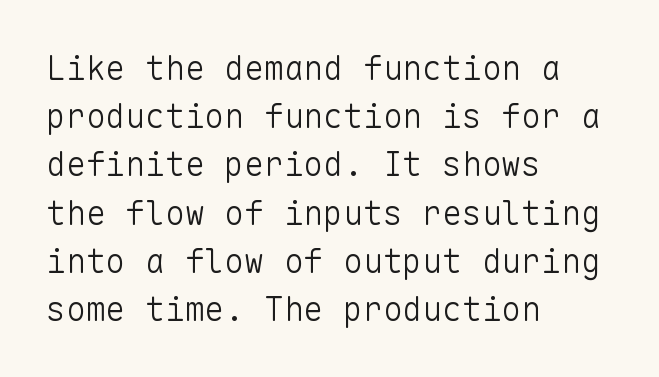
{"serif": "no", "italic": "no", "bold": "no", "weight": "light", "width": "normal", "stroke_contrast": "low", "x_height": "medium", "monospaced": "yes", "underline": "no", "align": "left", "line_spacing": "normal", "line_spacing_ratio": 1.46, "letter_spacing": "normal", "letter_spacing_em": 0.0, "glyph_px": 33}
